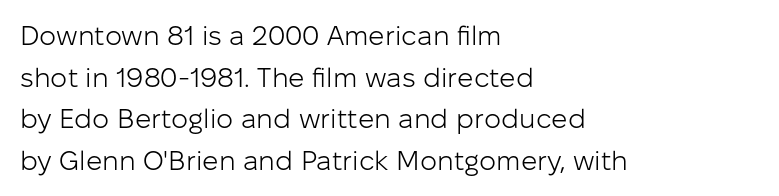
{"italic": "no", "bold": "no", "underline": "no", "align": "left", "line_spacing": "normal", "line_spacing_ratio": 1.54, "letter_spacing": "normal", "letter_spacing_em": 0.0, "glyph_px": 27}
